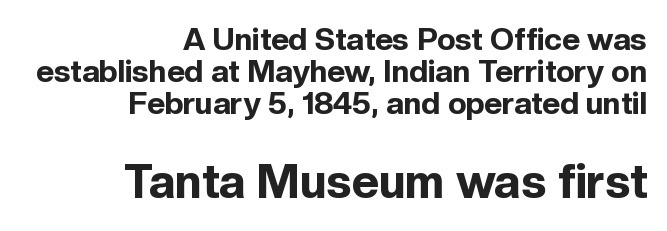
Q: Is the text bold? A: Yes.
Q: Is the text italic (slanted)? A: No, it is upright.
Q: Is the typeface a serif or a sans-serif typeface? A: Sans-serif.
Q: Is the text underlined? A: No.
Q: How is the paragraph aligned? A: Right-aligned.
Q: Is the spacing between letters normal or unusually wide? A: Normal.
Q: Is the spacing between lines tight, normal or loose? A: Tight.
Q: Which block of text is set in a larger size, the first (top) or the second (bottom)? A: The second (bottom) one.
Q: Width (condensed, normal, or wide)? A: Normal.
Q: x-height? A: Medium.
Q: Monospaced? A: No.
